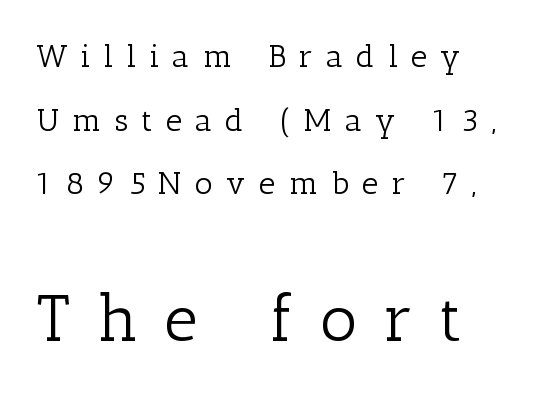
Alignment: flush left. Typesetter's note — lower block bumped up in size, upper block left smaller. Spacing between characters has been opened up far beyond the box default. The letters carry serifs — small finishing strokes at the ends of their stems.
